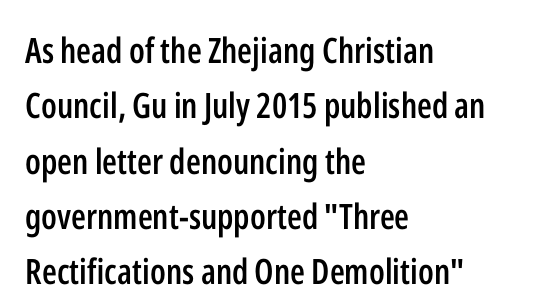
The strip under each line holds only bare page. Short and long lines alike share a common starting point at left. The rendering uses natural spacing where letterforms have individual widths. Every stem runs plumb, perpendicular to the baseline. Default kerning and tracking; the words read as compact shapes.
